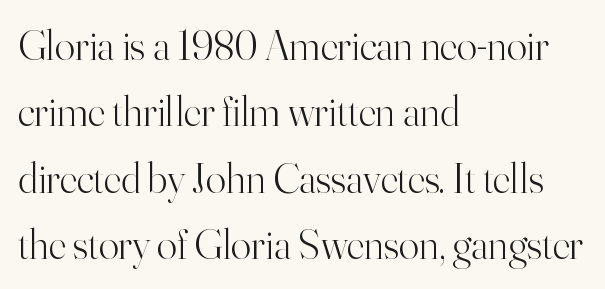
Q: Is the text bold? A: No.
Q: Is the text italic (slanted)? A: No, it is upright.
Q: Is the typeface a serif or a sans-serif typeface? A: Serif.
Q: Is the text underlined? A: No.
Q: How is the paragraph aligned? A: Left-aligned.
Q: Is the spacing between letters normal or unusually wide? A: Normal.
Q: Is the spacing between lines tight, normal or loose? A: Normal.
Q: Width (condensed, normal, or wide)? A: Normal.
Q: Stroke contrast? A: High.
Q: x-height? A: Small.
Q: Monospaced? A: No.
